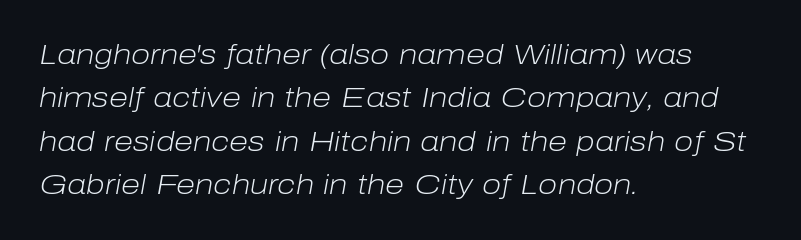
{"italic": "yes", "lean": "right", "slant_degrees": 10, "bold": "no", "weight": "light", "width": "normal", "stroke_contrast": "low", "x_height": "medium", "monospaced": "no", "underline": "no", "align": "left", "line_spacing": "normal", "line_spacing_ratio": 1.55, "letter_spacing": "normal", "letter_spacing_em": 0.0, "glyph_px": 28}
